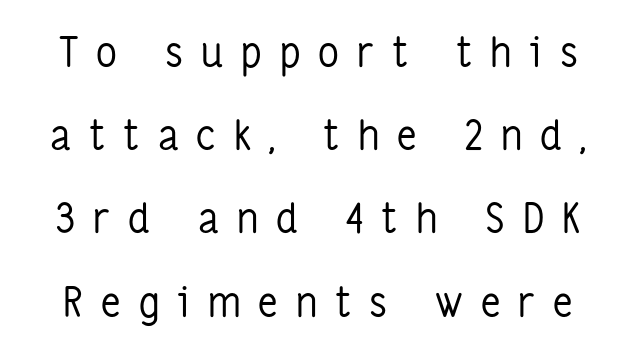
Q: Is the text bold? A: No.
Q: Is the text italic (slanted)? A: No, it is upright.
Q: Is the typeface a serif or a sans-serif typeface? A: Sans-serif.
Q: Is the text underlined? A: No.
Q: Is the spacing between letters normal or unusually wide? A: Unusually wide.
Q: Is the spacing between lines tight, normal or loose? A: Loose.
Q: Width (condensed, normal, or wide)? A: Condensed.
Q: Stroke contrast? A: Low.
Q: x-height? A: Medium.
Q: Monospaced? A: No.
